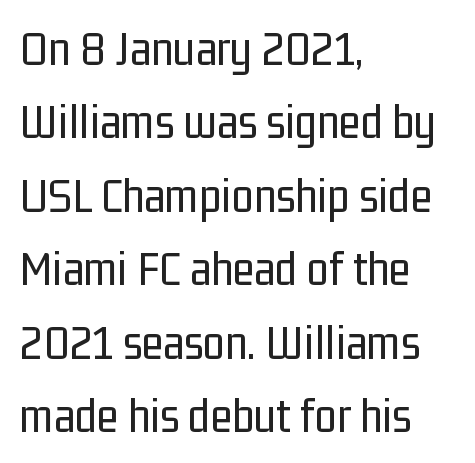
This sample has the flowing, uneven cadence of proportional lettering. Weight: in the light-to-regular range. Italic? Not at all — the glyphs are vertical. Regarding serifs, this sample does without them. Teacher's note: observe the even left margin — that is flush-left alignment. Whoever set this chose a conventional vertical rhythm.
